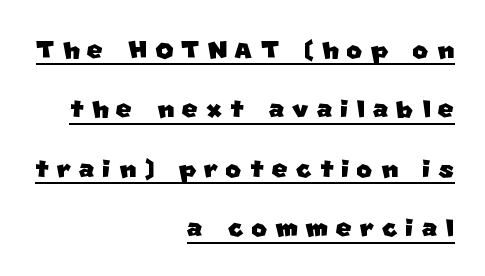
{"serif": "no", "width": "normal", "stroke_contrast": "low", "x_height": "large", "monospaced": "no", "underline": "yes", "align": "right", "line_spacing_ratio": 1.75, "letter_spacing": "wide", "letter_spacing_em": 0.23, "glyph_px": 34}
